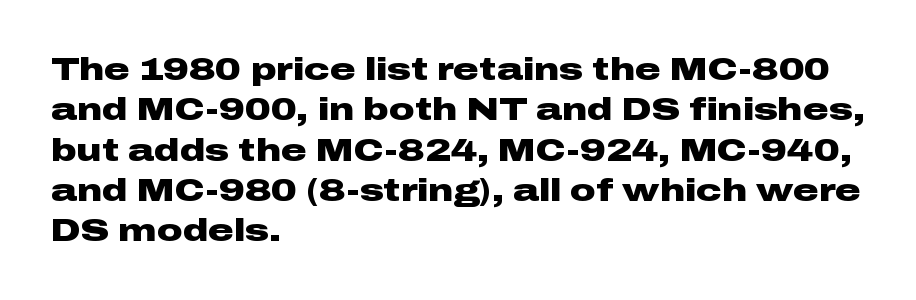
Check the space under the baseline: it is left empty. I'd describe the lettering as bold — thick and assertive. If you measured baseline to baseline, you'd find a middling distance. Stroke terminals: plain, sans-serif. The rendering uses natural spacing where letterforms have individual widths. Does the copy run flush right? No — it runs flush left.
